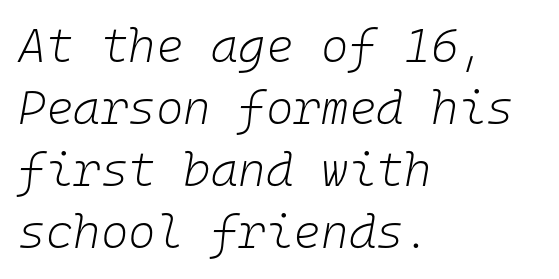
Q: Is the text bold? A: No.
Q: Is the text italic (slanted)? A: Yes, it leans right by about 10 degrees.
Q: Is the text underlined? A: No.
Q: How is the paragraph aligned? A: Left-aligned.
Q: Is the spacing between letters normal or unusually wide? A: Normal.
Q: Is the spacing between lines tight, normal or loose? A: Normal.
Q: Width (condensed, normal, or wide)? A: Normal.
Q: Stroke contrast? A: Low.
Q: x-height? A: Medium.
Q: Monospaced? A: Yes.
